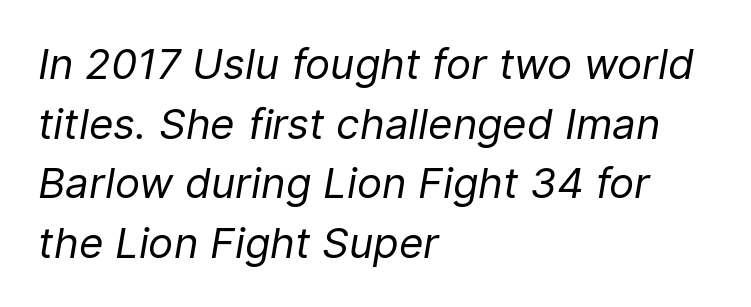
The image shows 42 px regular-weight type, italic (leaning right); set left-aligned, normal line spacing (1.42x), normal letter spacing, not underlined; low stroke contrast and a medium x-height.
